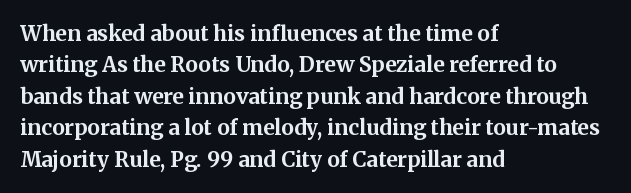
Set as a true bold cut, around the 700 mark. You can tell it's not italic because the verticals are truly vertical. Horizontally, the lines are justified to the leading edge only. Evenly set lines give the paragraph a standard silhouette. Just letters on the line, the space beneath them empty. Compared with typical body copy, the letter spacing here is the same.
